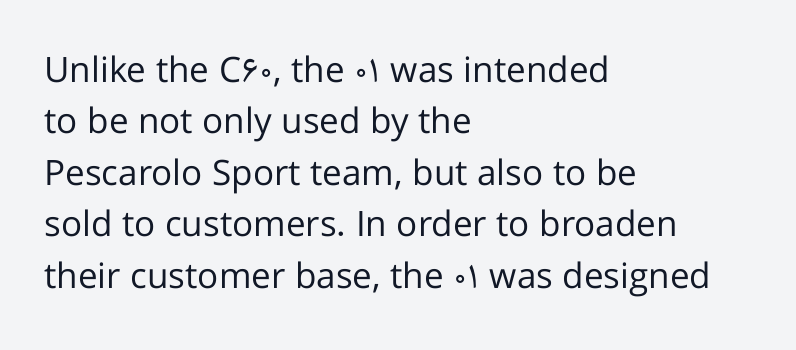
{"serif": "no", "italic": "no", "bold": "no", "weight": "regular", "width": "normal", "stroke_contrast": "low", "x_height": "medium", "monospaced": "no", "underline": "no", "align": "left", "line_spacing": "normal", "line_spacing_ratio": 1.47, "letter_spacing": "normal", "letter_spacing_em": 0.0, "glyph_px": 35}
